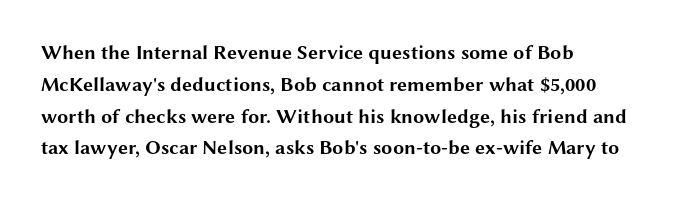
Q: Is the text bold? A: Yes.
Q: Is the text italic (slanted)? A: No, it is upright.
Q: Is the text underlined? A: No.
Q: How is the paragraph aligned? A: Left-aligned.
Q: Is the spacing between letters normal or unusually wide? A: Normal.
Q: Is the spacing between lines tight, normal or loose? A: Normal.
